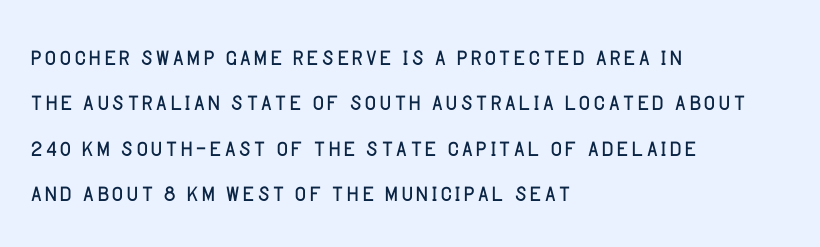
Q: Is the text bold? A: No.
Q: Is the text italic (slanted)? A: No, it is upright.
Q: Is the typeface a serif or a sans-serif typeface? A: Sans-serif.
Q: Is the text underlined? A: No.
Q: How is the paragraph aligned? A: Left-aligned.
Q: Is the spacing between letters normal or unusually wide? A: Normal.
Q: Is the spacing between lines tight, normal or loose? A: Normal.
Q: Width (condensed, normal, or wide)? A: Normal.
Q: Stroke contrast? A: Low.
Q: x-height? A: Large.
Q: Monospaced? A: No.
